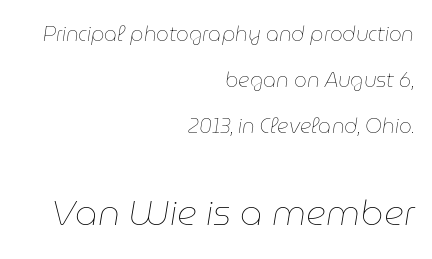
Q: Is the text bold? A: No.
Q: Is the text italic (slanted)? A: Yes, it leans right by about 9 degrees.
Q: Is the text underlined? A: No.
Q: How is the paragraph aligned? A: Right-aligned.
Q: Is the spacing between letters normal or unusually wide? A: Normal.
Q: Is the spacing between lines tight, normal or loose? A: Loose.
Q: Which block of text is set in a larger size, the first (top) or the second (bottom)? A: The second (bottom) one.
Q: Width (condensed, normal, or wide)? A: Normal.
Q: Stroke contrast? A: Low.
Q: x-height? A: Medium.
Q: Monospaced? A: No.
